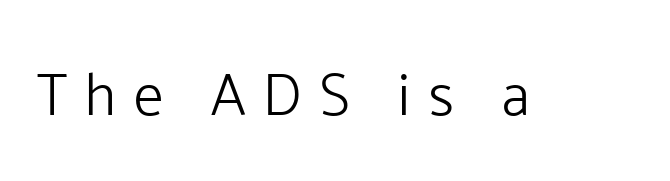
Q: Is the text bold? A: No.
Q: Is the text italic (slanted)? A: No, it is upright.
Q: Is the typeface a serif or a sans-serif typeface? A: Sans-serif.
Q: Is the text underlined? A: No.
Q: Is the spacing between letters normal or unusually wide? A: Unusually wide.
Q: Width (condensed, normal, or wide)? A: Normal.
Q: Stroke contrast? A: Low.
Q: x-height? A: Medium.
Q: Monospaced? A: No.
